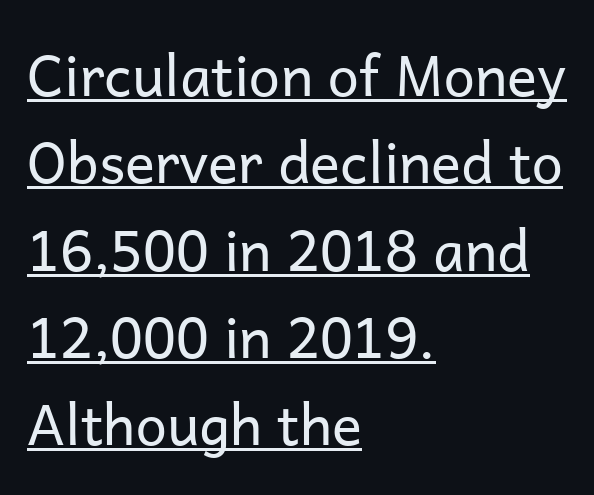
The image shows 56 px regular-weight sans-serif type, upright; set left-aligned, normal line spacing (1.56x), normal letter spacing, underlined; low stroke contrast and a medium x-height.
